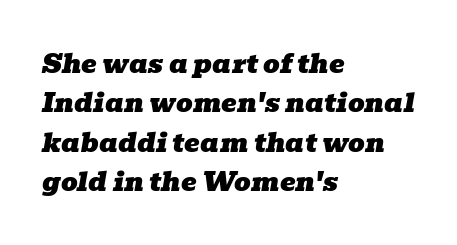
The vertical gap from one line to the next is medium. The rendering anchors every line to the left-hand side. Emphasis-style slanted type is in use. The face used here is rendered with its standard letterfit. Rule under the text: the space is simply empty.
